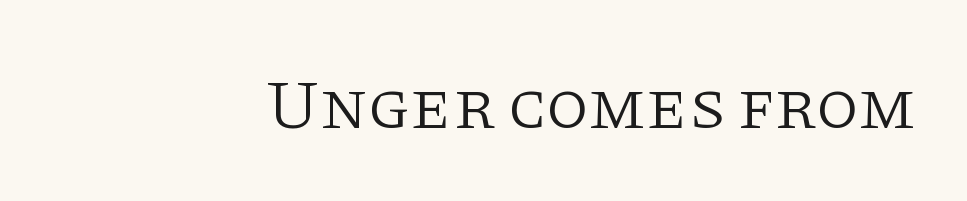
Q: Is the text bold? A: No.
Q: Is the text italic (slanted)? A: No, it is upright.
Q: Is the typeface a serif or a sans-serif typeface? A: Serif.
Q: Is the text underlined? A: No.
Q: Is the spacing between letters normal or unusually wide? A: Normal.
Q: Width (condensed, normal, or wide)? A: Normal.
Q: Stroke contrast? A: Low.
Q: x-height? A: Large.
Q: Monospaced? A: No.
